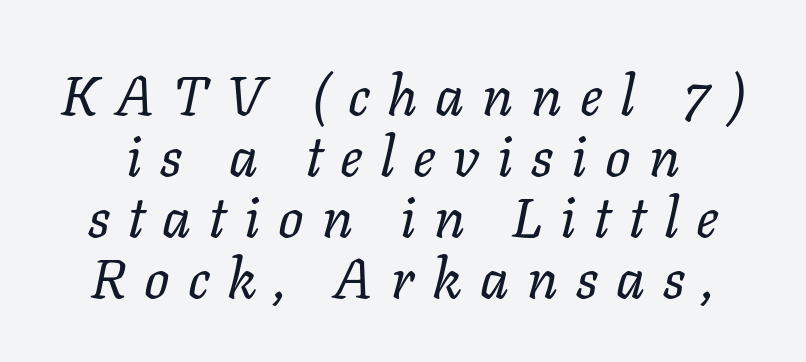
Notice how the stems are inclined rather than vertical — that's the hallmark of italics. The gap between lines stays unmarked. Each letter keeps its own natural width here, so spacing adapts to shape. Vertically, the passage feels compressed, each row crowding the next.
